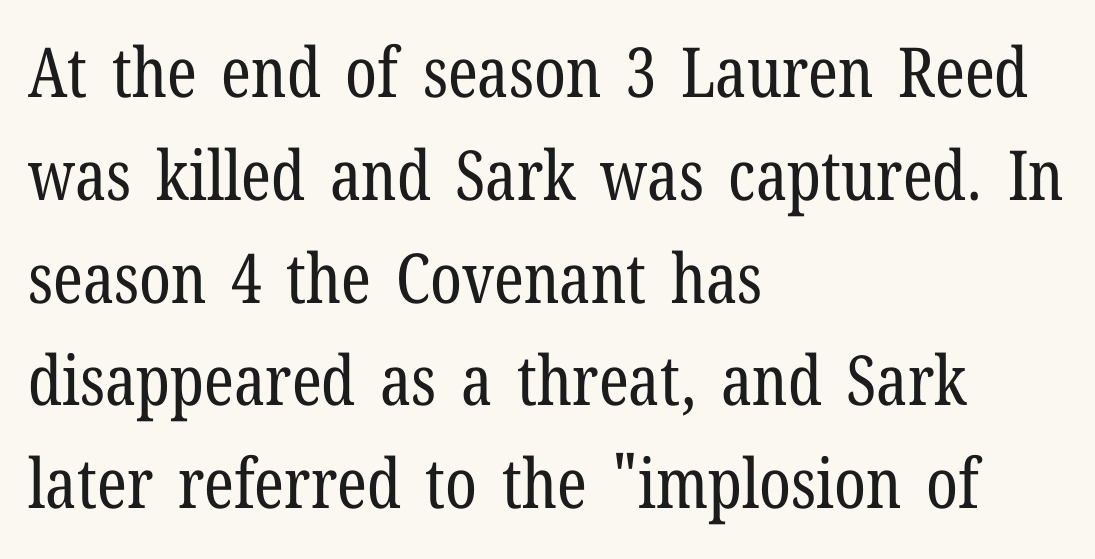
This is roman type, the default non-slanted kind. The passage shown is typeset with a serif family. Honestly, the letter spacing is just normal — you wouldn't notice it. The area under the type is left untouched.
